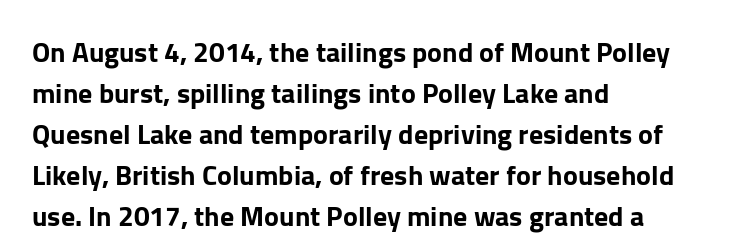
The image shows 28 px sans-serif type, upright; set left-aligned, normal line spacing (1.46x), normal letter spacing, not underlined; low stroke contrast and a medium x-height.
